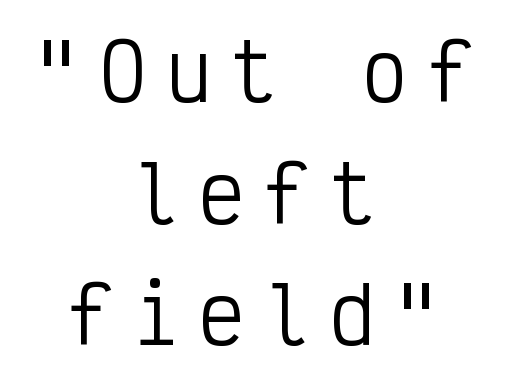
{"serif": "no", "italic": "no", "bold": "no", "weight": "regular", "width": "condensed", "stroke_contrast": "low", "x_height": "medium", "monospaced": "yes", "underline": "no", "align": "center", "line_spacing": "normal", "line_spacing_ratio": 1.58, "letter_spacing": "wide", "letter_spacing_em": 0.25, "glyph_px": 77}
